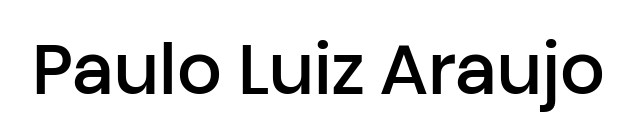
The designer went with a sans here, leaving each stem footless. The specimen reads as upright at a glance. Look at the tracking — it's just the regular setting, nothing added. You could not count columns in this text — the font is proportionally spaced.
